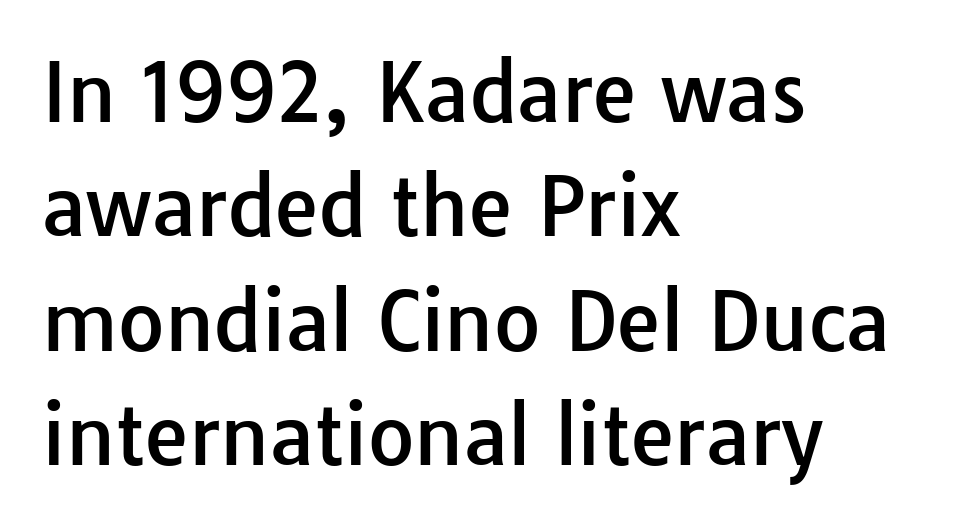
The axis of the letterforms is exactly vertical. Teacher's note: observe the even left margin — that is flush-left alignment. Nobody drew a line under any word here. Spacing verdict: proportional, widths tailored to each character. Horizontal bands of white between lines are of average thickness.
